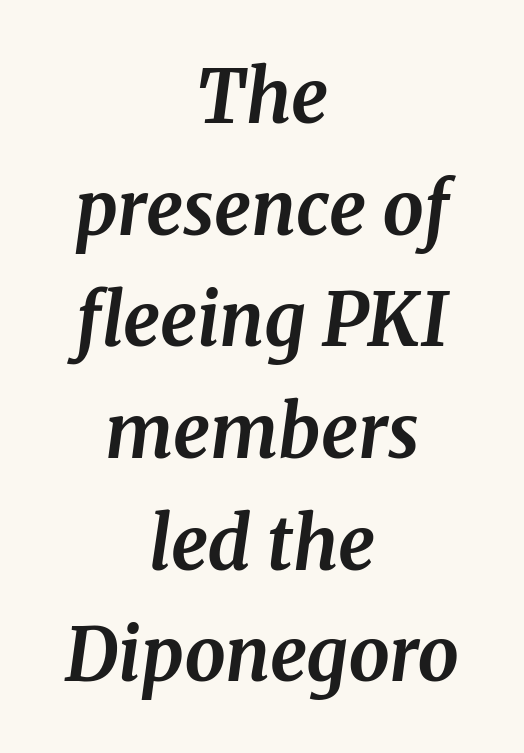
The image shows 73 px bold serif type, italic (leaning right); set centered, normal line spacing (1.53x), normal letter spacing, not underlined; medium stroke contrast and a medium x-height.
